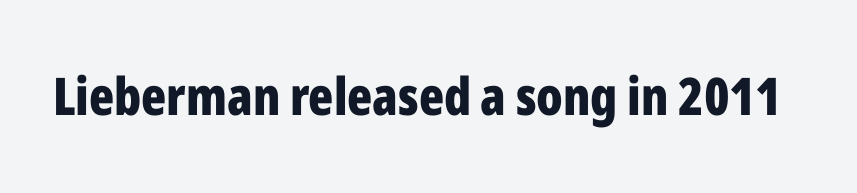
Q: Is the text bold? A: Yes.
Q: Is the text italic (slanted)? A: No, it is upright.
Q: Is the typeface a serif or a sans-serif typeface? A: Sans-serif.
Q: Is the text underlined? A: No.
Q: Is the spacing between letters normal or unusually wide? A: Normal.
Q: Width (condensed, normal, or wide)? A: Condensed.
Q: Stroke contrast? A: Low.
Q: x-height? A: Medium.
Q: Monospaced? A: No.
